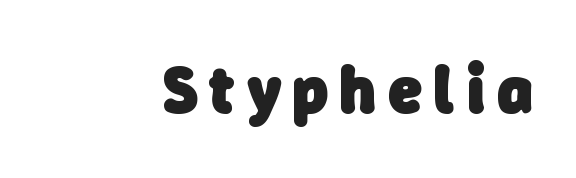
{"serif": "no", "bold": "yes", "weight": "heavy", "width": "normal", "stroke_contrast": "low", "x_height": "medium", "monospaced": "no", "underline": "no", "glyph_px": 67}
